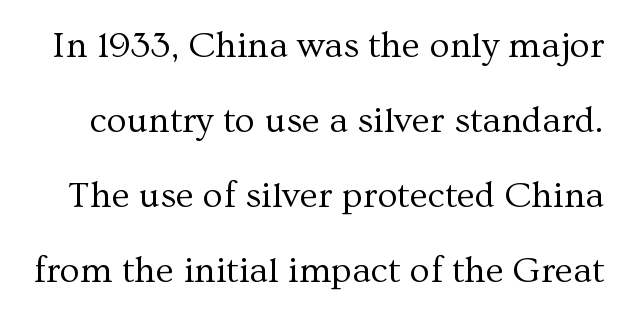
The image shows 37 px regular-weight serif type, upright; set loose line spacing (2.03x), normal letter spacing, not underlined; medium stroke contrast and a medium x-height.
